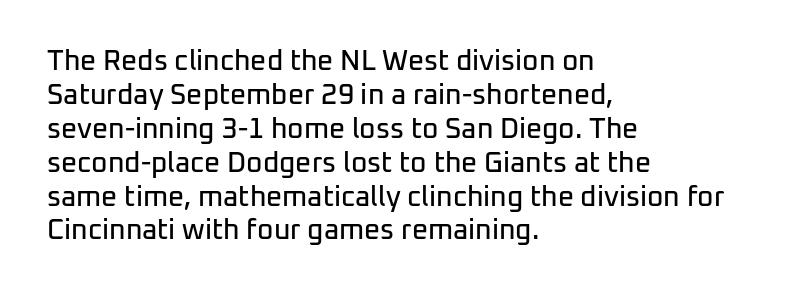
{"serif": "no", "italic": "no", "width": "normal", "stroke_contrast": "low", "x_height": "medium", "monospaced": "no", "underline": "no", "align": "left", "line_spacing_ratio": 1.21, "letter_spacing": "normal", "letter_spacing_em": 0.0, "glyph_px": 28}
